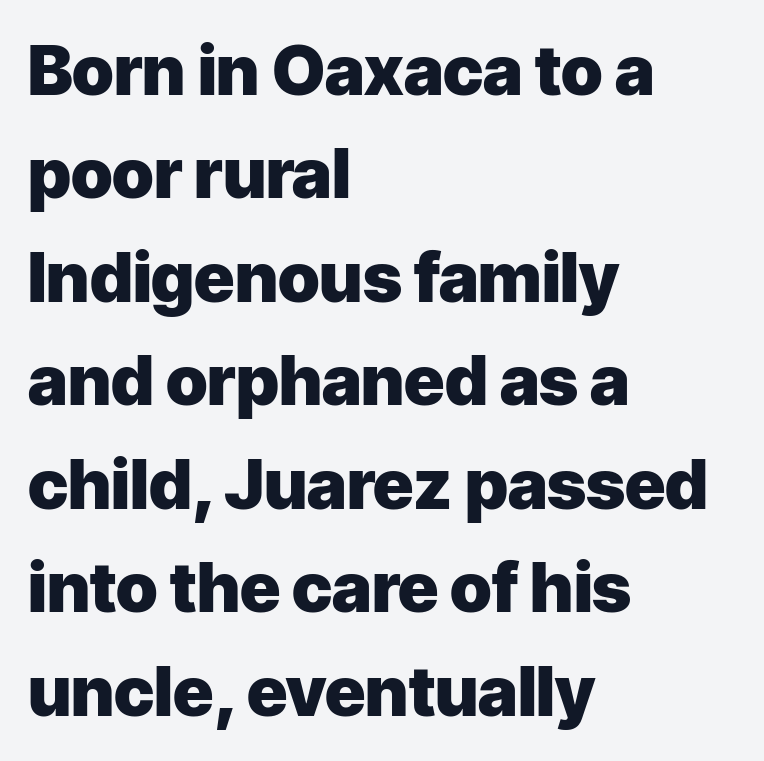
Teacher's note: observe the even left margin — that is flush-left alignment. The glyphs in this specimen are sans serif. How would I describe the line gaps? Plain and ordinary. Does extra space separate the letters? No, they use regular spacing. These words are printed bold, with thick strokes throughout.
